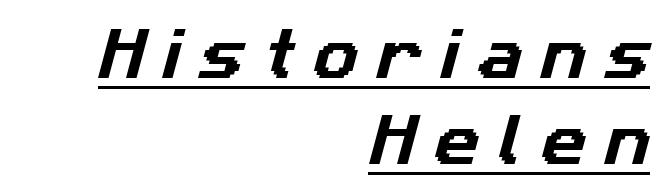
Q: Is the typeface a serif or a sans-serif typeface? A: Sans-serif.
Q: Is the text underlined? A: Yes.
Q: How is the paragraph aligned? A: Right-aligned.
Q: Is the spacing between letters normal or unusually wide? A: Unusually wide.
Q: Is the spacing between lines tight, normal or loose? A: Normal.
Q: Width (condensed, normal, or wide)? A: Normal.
Q: Stroke contrast? A: Low.
Q: x-height? A: Medium.
Q: Monospaced? A: No.
